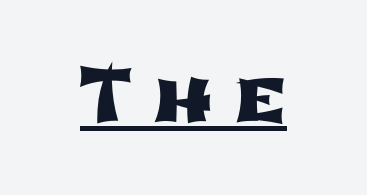
You could not count columns in this text — the font is proportionally spaced. Students, observe the line beneath the letters — that is underlining. Each letter's strokes conclude bluntly, with no projecting serifs. The type is letterspaced generously, with wide tracking.
